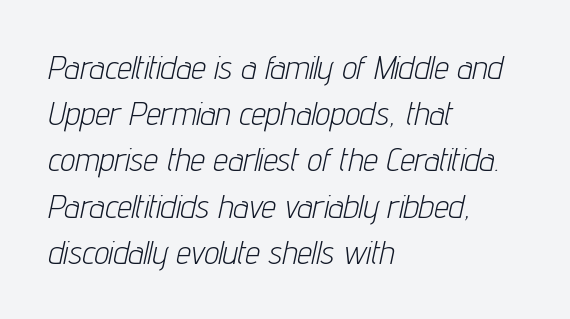
Q: Is the text bold? A: No.
Q: Is the text italic (slanted)? A: Yes, it leans right by about 12 degrees.
Q: Is the text underlined? A: No.
Q: How is the paragraph aligned? A: Left-aligned.
Q: Is the spacing between letters normal or unusually wide? A: Normal.
Q: Is the spacing between lines tight, normal or loose? A: Normal.
Q: Width (condensed, normal, or wide)? A: Condensed.
Q: Stroke contrast? A: Low.
Q: x-height? A: Medium.
Q: Monospaced? A: No.
